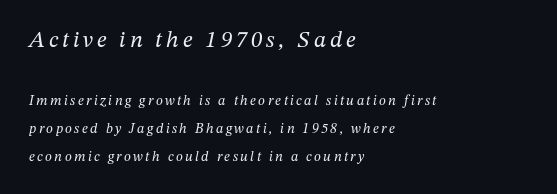
{"italic": "yes", "lean": "right", "slant_degrees": 12, "bold": "no", "underline": "no", "align": "left", "line_spacing": "loose", "line_spacing_ratio": 2.01, "larger_block": "first", "size_ratio": 1.64, "glyph_px": 23}
